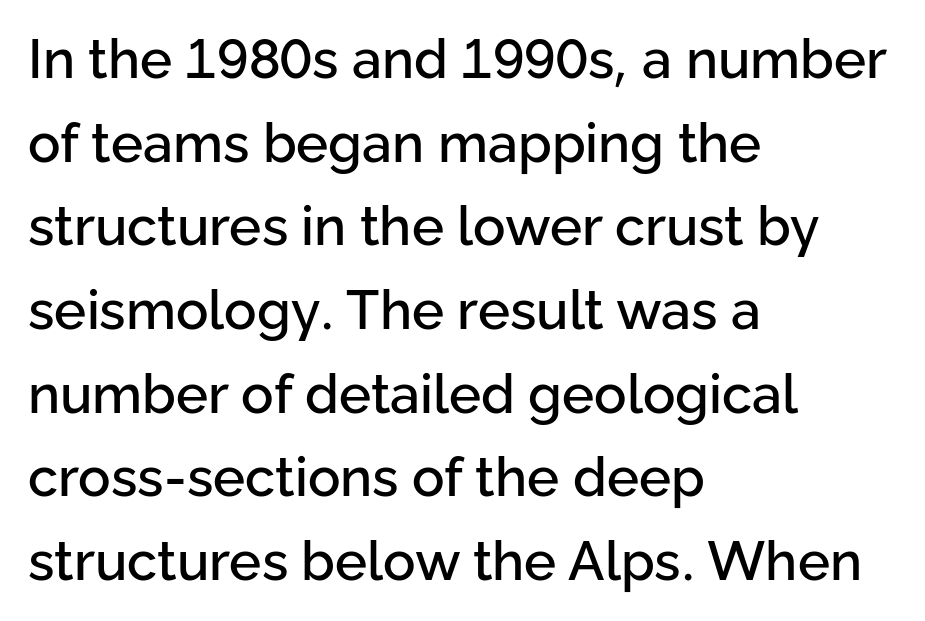
The image shows 54 px sans-serif type, upright; set left-aligned, normal line spacing (1.55x), normal letter spacing, not underlined; low stroke contrast and a medium x-height.
